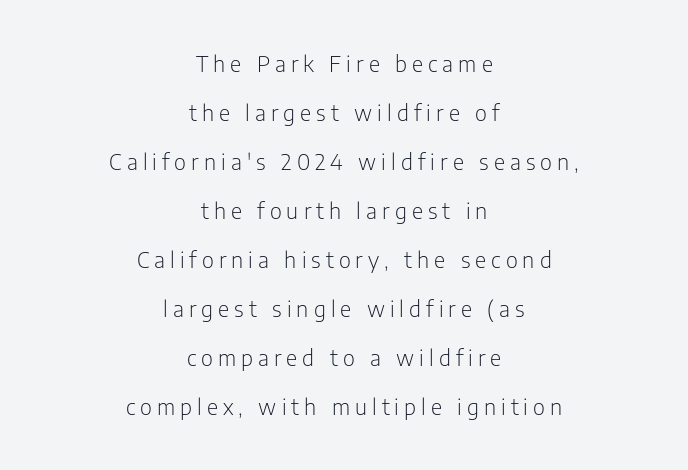
The rag falls on both sides of this text block equally. A great deal of white space separates one row of letters from the next. The foot of each line stays bare and open. Weight: regular or lighter. This sample uses an upright cut, with every glyph sitting square on the baseline. Tracking value appears strongly positive — letters spread wide.
